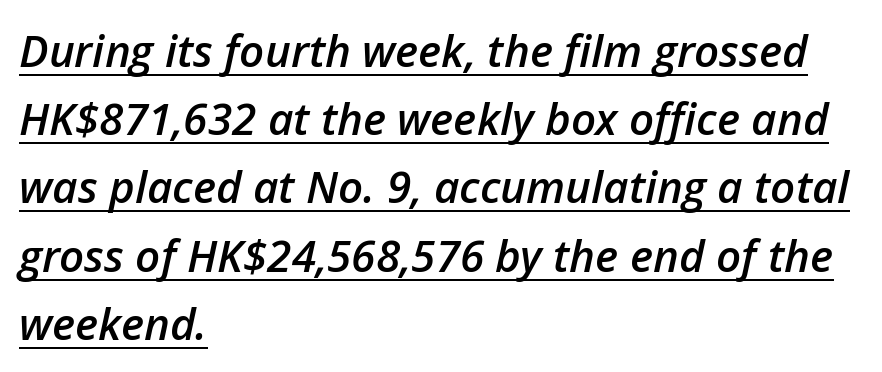
{"italic": "yes", "lean": "right", "slant_degrees": 12, "bold": "semi", "weight": "semibold", "width": "normal", "stroke_contrast": "low", "x_height": "medium", "monospaced": "no", "underline": "yes", "align": "left", "line_spacing": "normal", "line_spacing_ratio": 1.55, "letter_spacing": "normal", "letter_spacing_em": 0.0, "glyph_px": 44}
